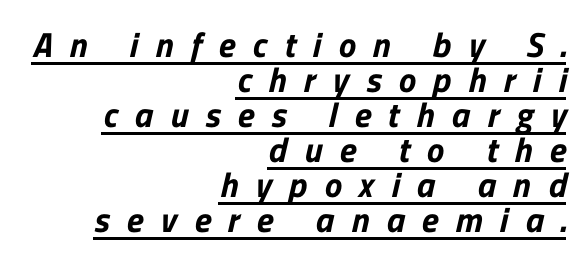
The image shows 35 px sans-serif type; set right-aligned, tight line spacing (1.0x), unusually wide letter spacing (+0.49 em), underlined; low stroke contrast and a medium x-height.
